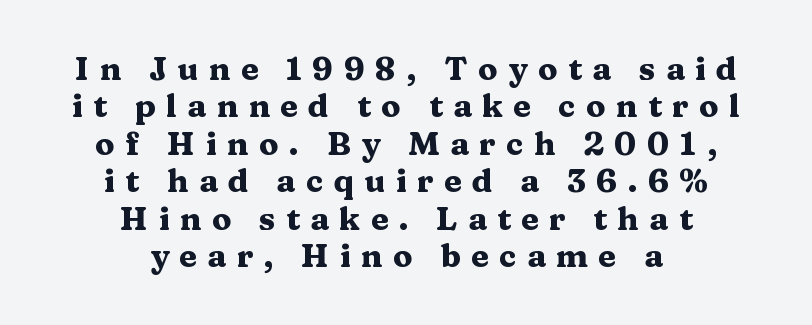
Q: Is the text bold? A: Yes.
Q: Is the text italic (slanted)? A: No, it is upright.
Q: Is the typeface a serif or a sans-serif typeface? A: Serif.
Q: Is the text underlined? A: No.
Q: How is the paragraph aligned? A: Centered.
Q: Is the spacing between letters normal or unusually wide? A: Unusually wide.
Q: Width (condensed, normal, or wide)? A: Wide.
Q: Stroke contrast? A: Medium.
Q: x-height? A: Medium.
Q: Monospaced? A: No.
